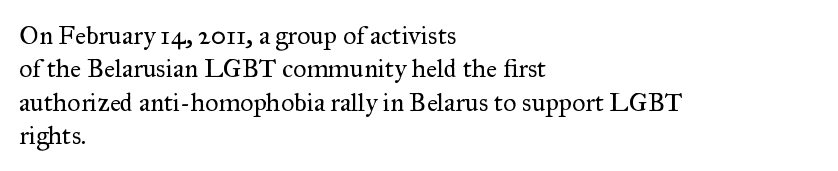
The image shows 26 px text type, upright; set left-aligned, normal line spacing (1.28x), normal letter spacing, not underlined.
